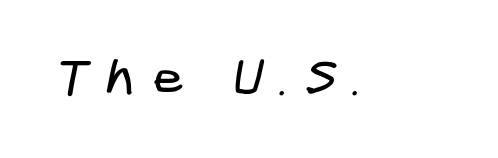
Only glyphs here, with clear space below each row. Check where the strokes stop: nothing finishes them off — pure sans. The line texture is sparse and dotted thanks to wide tracking.
